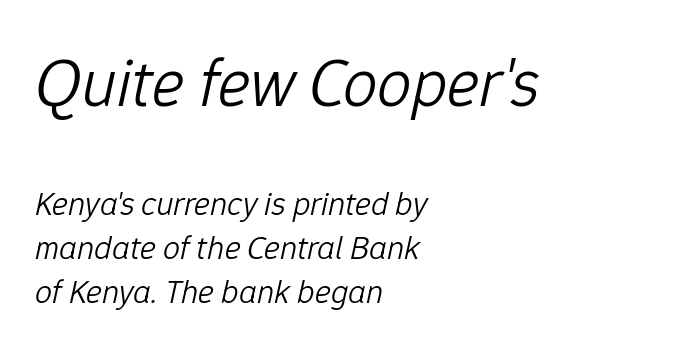
Compared with a centered layout, this one pins lines to the left instead. Observe the lean: these are italic letterforms. Any mark beneath the type? The region is blank. The first block has been scaled up relative to the second.
